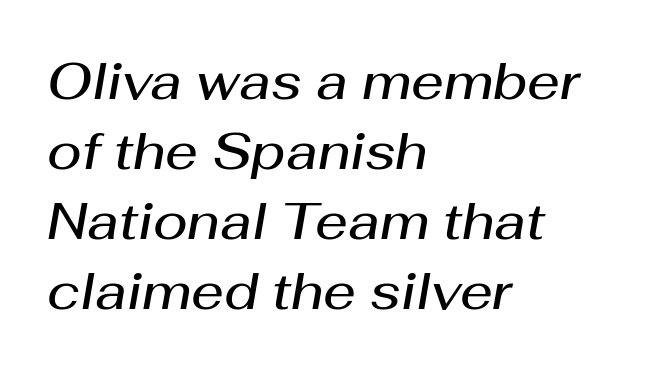
Q: Is the text bold? A: Semi-bold.
Q: Is the text italic (slanted)? A: Yes, it leans right by about 10 degrees.
Q: Is the text underlined? A: No.
Q: How is the paragraph aligned? A: Left-aligned.
Q: Is the spacing between letters normal or unusually wide? A: Normal.
Q: Is the spacing between lines tight, normal or loose? A: Normal.
Q: Width (condensed, normal, or wide)? A: Normal.
Q: Stroke contrast? A: Medium.
Q: x-height? A: Medium.
Q: Monospaced? A: No.
